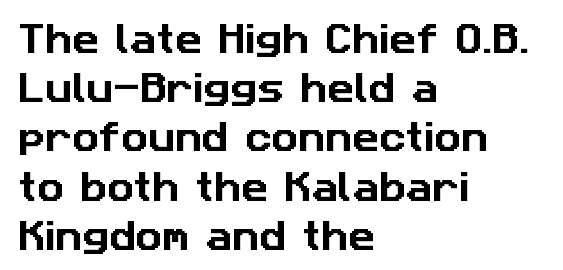
Q: Is the typeface a serif or a sans-serif typeface? A: Sans-serif.
Q: Is the text underlined? A: No.
Q: How is the paragraph aligned? A: Left-aligned.
Q: Is the spacing between letters normal or unusually wide? A: Normal.
Q: Is the spacing between lines tight, normal or loose? A: Normal.
Q: Width (condensed, normal, or wide)? A: Normal.
Q: Stroke contrast? A: Low.
Q: x-height? A: Medium.
Q: Monospaced? A: No.
